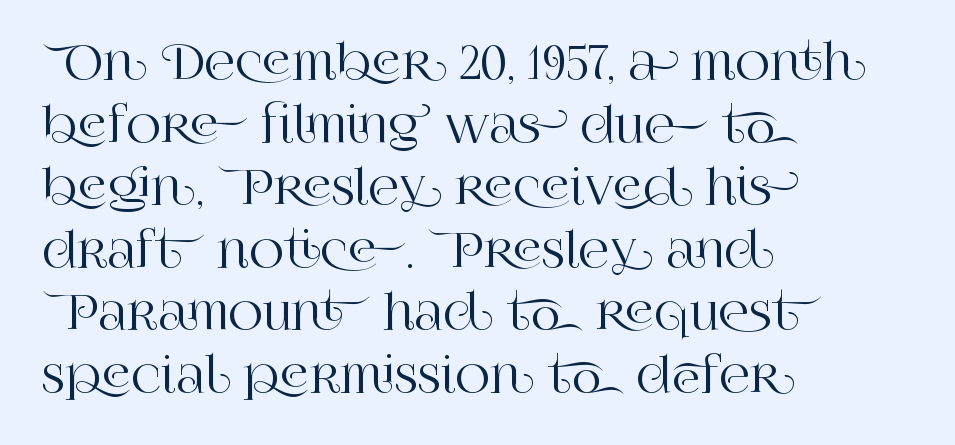
The passage shown is typed in a proportional face where columns would drift. Line starts are locked; line ends wander. When letters stand straight like this, we call the style roman or upright. Regarding serifs, this sample has them. What's the leading like? Ordinary, nothing unusual.
